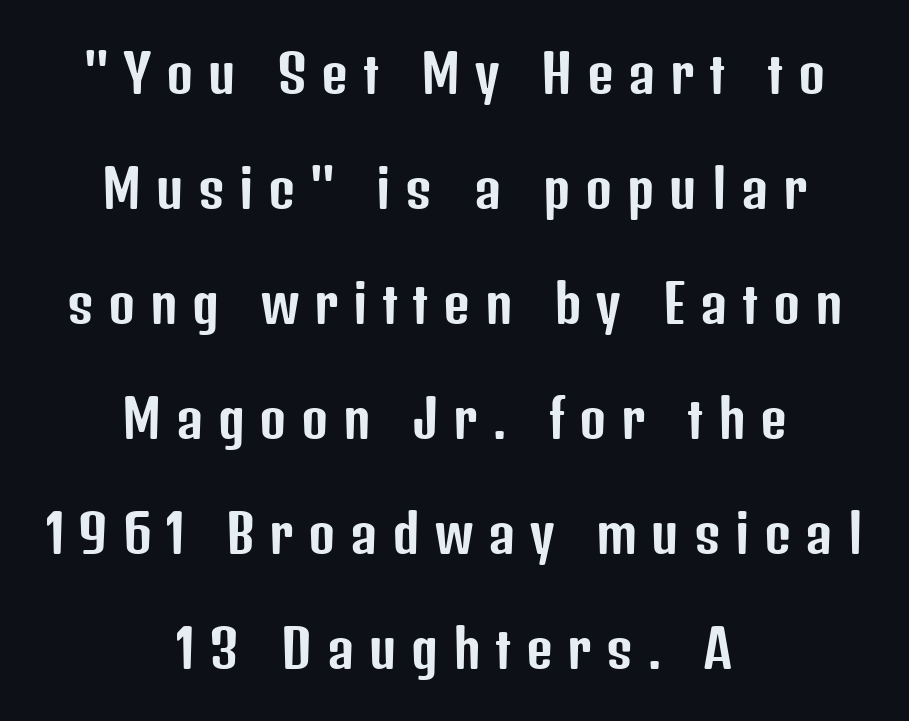
Q: Is the text italic (slanted)? A: No, it is upright.
Q: Is the typeface a serif or a sans-serif typeface? A: Sans-serif.
Q: Is the text underlined? A: No.
Q: How is the paragraph aligned? A: Centered.
Q: Is the spacing between letters normal or unusually wide? A: Unusually wide.
Q: Is the spacing between lines tight, normal or loose? A: Loose.
Q: Width (condensed, normal, or wide)? A: Condensed.
Q: Stroke contrast? A: Low.
Q: x-height? A: Medium.
Q: Monospaced? A: No.
